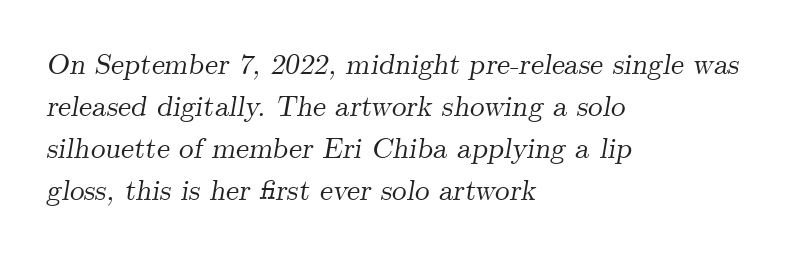
Q: Is the text italic (slanted)? A: Yes, it leans right by about 9 degrees.
Q: Is the typeface a serif or a sans-serif typeface? A: Serif.
Q: Is the text underlined? A: No.
Q: How is the paragraph aligned? A: Left-aligned.
Q: Is the spacing between letters normal or unusually wide? A: Normal.
Q: Is the spacing between lines tight, normal or loose? A: Normal.
Q: Width (condensed, normal, or wide)? A: Normal.
Q: Stroke contrast? A: Medium.
Q: x-height? A: Small.
Q: Monospaced? A: No.
